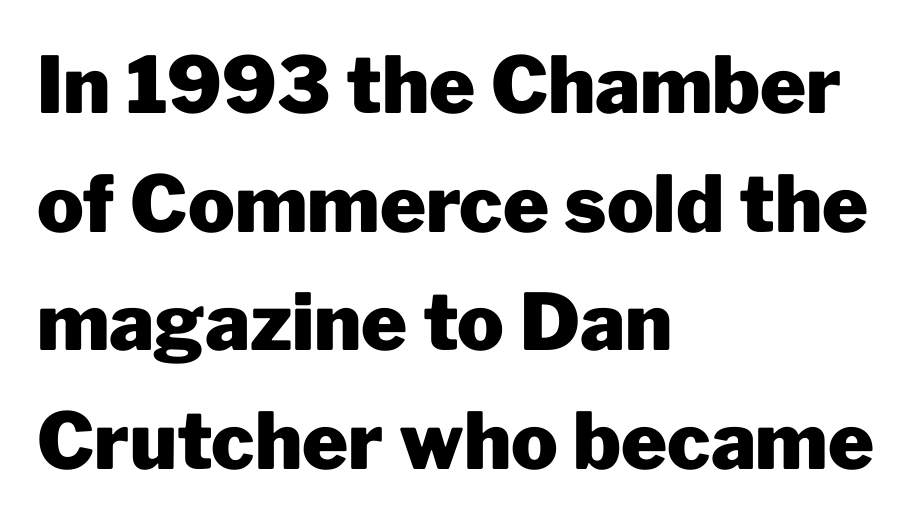
The face used here has the dense, thick strokes of a bold. The passage shown is not underscored anywhere. The designer left line spacing at the default. The type family on display is of the sans-serif kind. The rendering uses natural spacing where letterforms have individual widths.
